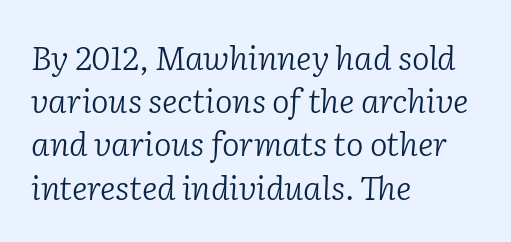
Summary of vertical rhythm: regular, with standard interline spacing. A student would call this left alignment; a typographer would say flush left, rag right. Character widths vary here, with narrow letters taking less room than wide ones. Italic: yes, the glyphs are oblique. The cut favours lightness, reaching ordinary text weight at its darkest. This rendering employs a face with finishing strokes, i.e., a serif.
